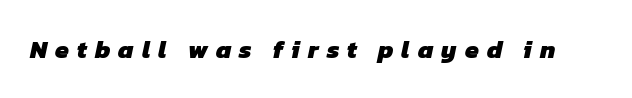
{"bold": "yes", "underline": "no", "letter_spacing": "wide", "letter_spacing_em": 0.32, "glyph_px": 25}
